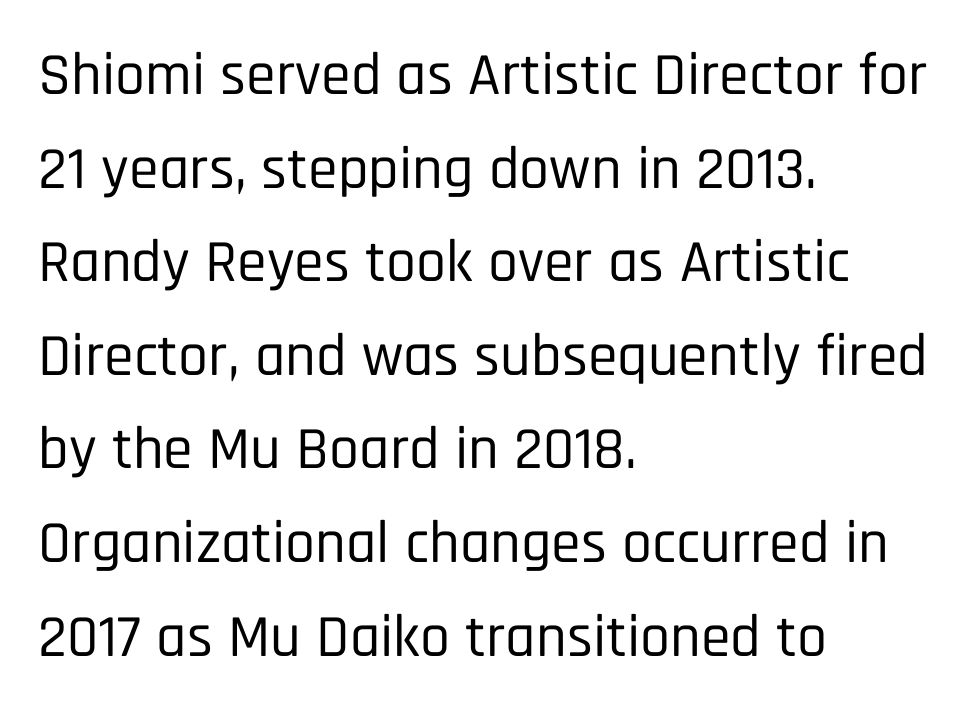
{"serif": "no", "italic": "no", "width": "condensed", "stroke_contrast": "low", "x_height": "large", "monospaced": "no", "underline": "no", "align": "left", "line_spacing": "normal", "line_spacing_ratio": 1.56, "letter_spacing": "normal", "letter_spacing_em": 0.0, "glyph_px": 60}
